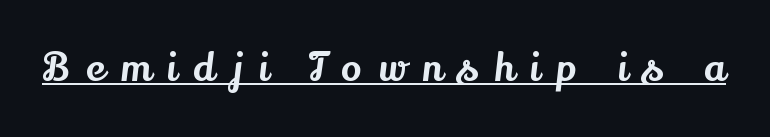
Q: Is the text italic (slanted)? A: Yes.
Q: Is the typeface a serif or a sans-serif typeface? A: Serif.
Q: Is the text underlined? A: Yes.
Q: Is the spacing between letters normal or unusually wide? A: Unusually wide.
Q: Width (condensed, normal, or wide)? A: Normal.
Q: Stroke contrast? A: Medium.
Q: x-height? A: Small.
Q: Monospaced? A: No.
